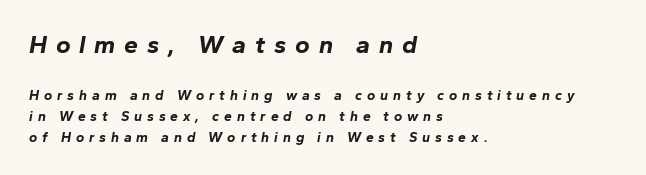
Q: Is the text bold? A: Yes.
Q: Is the text italic (slanted)? A: Yes, it leans right by about 10 degrees.
Q: Is the text underlined? A: No.
Q: How is the paragraph aligned? A: Left-aligned.
Q: Is the spacing between letters normal or unusually wide? A: Unusually wide.
Q: Is the spacing between lines tight, normal or loose? A: Normal.
Q: Which block of text is set in a larger size, the first (top) or the second (bottom)? A: The first (top) one.
